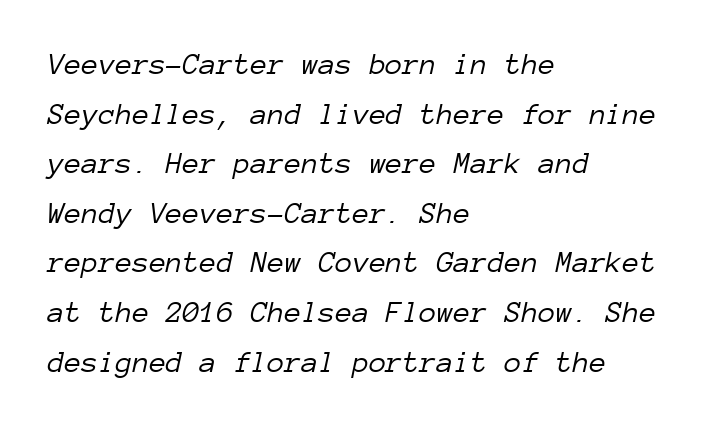
The image shows 31 px light type, italic (leaning right), monospaced; set left-aligned, normal line spacing (1.6x), normal letter spacing, not underlined; low stroke contrast and a medium x-height.
